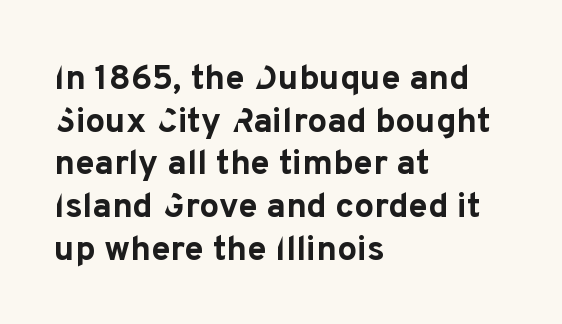
{"serif": "no", "italic": "no", "bold": "yes", "weight": "bold", "width": "normal", "stroke_contrast": "low", "x_height": "medium", "monospaced": "no", "underline": "no", "align": "left", "line_spacing_ratio": 1.22, "letter_spacing": "normal", "letter_spacing_em": 0.0, "glyph_px": 35}
